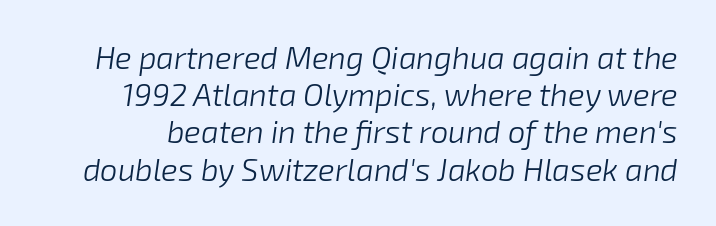
The strip under each line holds only bare page. Looks like regular typesetting: each glyph gets only the width it needs. Stroke mass is kept to a normal reading level or below. What stands out about the letter spacing? Nothing — it is the standard amount. Looking at the ascenders, they clearly lean.
